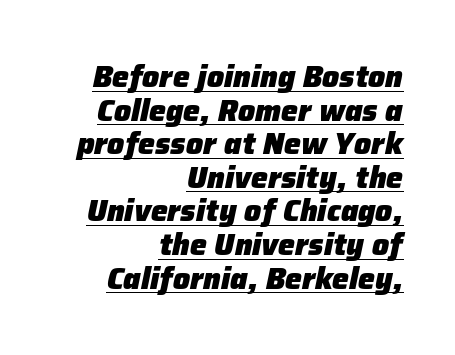
The rendering uses the underline text-decoration. Line ends are locked; line starts wander. Varying glyph widths throughout — classic text-font behaviour. The letterforms sit shoulder to shoulder at normal distance. Weight: bold.
